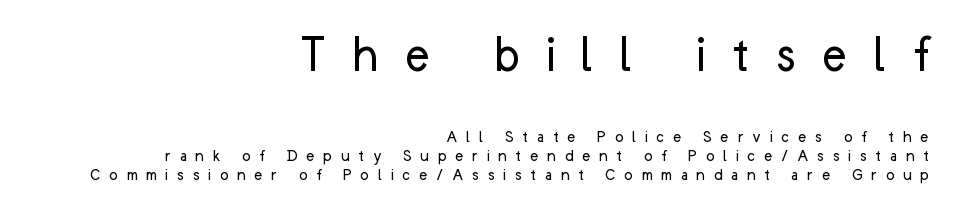
Q: Is the text bold? A: No.
Q: Is the text italic (slanted)? A: No, it is upright.
Q: Is the typeface a serif or a sans-serif typeface? A: Sans-serif.
Q: Is the text underlined? A: No.
Q: How is the paragraph aligned? A: Right-aligned.
Q: Is the spacing between letters normal or unusually wide? A: Unusually wide.
Q: Is the spacing between lines tight, normal or loose? A: Tight.
Q: Which block of text is set in a larger size, the first (top) or the second (bottom)? A: The first (top) one.
Q: Width (condensed, normal, or wide)? A: Normal.
Q: Stroke contrast? A: Low.
Q: x-height? A: Medium.
Q: Monospaced? A: No.
